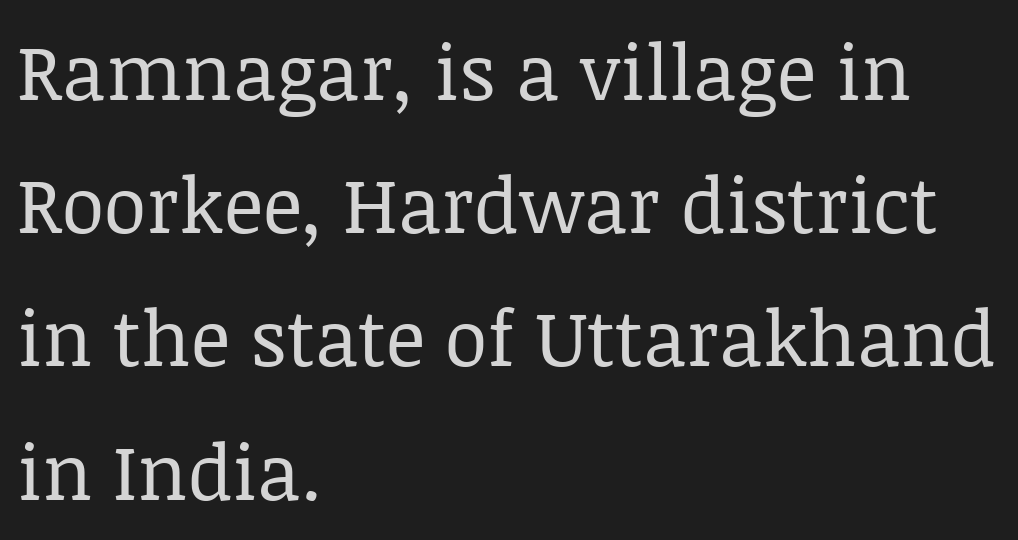
The image shows 77 px regular-weight serif type, upright; set left-aligned, line spacing 1.73x, normal letter spacing, not underlined; low stroke contrast and a large x-height.
